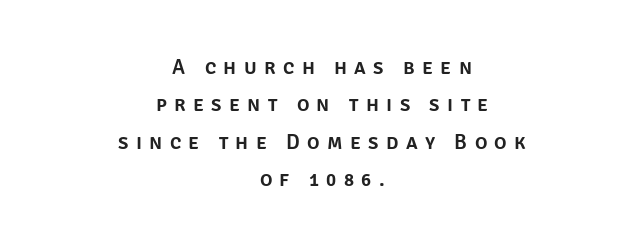
{"italic": "no", "underline": "no", "align": "center", "line_spacing_ratio": 1.78, "letter_spacing": "wide", "letter_spacing_em": 0.35, "glyph_px": 21}
